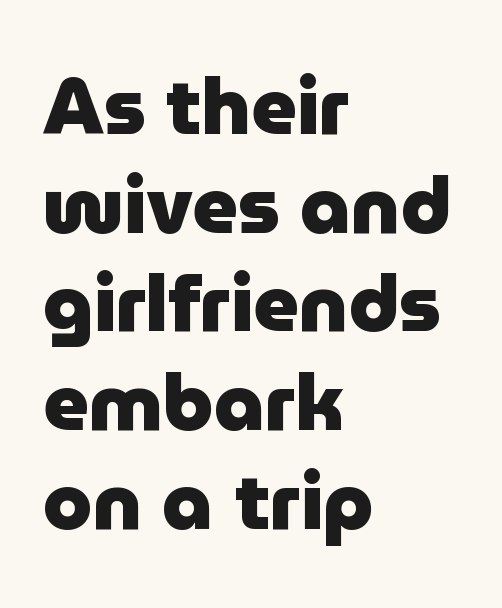
Q: Is the text bold? A: Yes.
Q: Is the text italic (slanted)? A: No, it is upright.
Q: Is the typeface a serif or a sans-serif typeface? A: Sans-serif.
Q: Is the text underlined? A: No.
Q: How is the paragraph aligned? A: Left-aligned.
Q: Is the spacing between letters normal or unusually wide? A: Normal.
Q: Is the spacing between lines tight, normal or loose? A: Normal.
Q: Width (condensed, normal, or wide)? A: Normal.
Q: Stroke contrast? A: Low.
Q: x-height? A: Medium.
Q: Monospaced? A: No.
